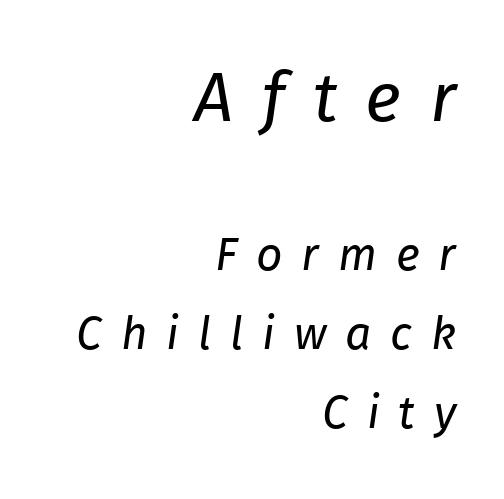
Q: Is the text bold? A: No.
Q: Is the text italic (slanted)? A: Yes, it leans right by about 8 degrees.
Q: Is the text underlined? A: No.
Q: How is the paragraph aligned? A: Right-aligned.
Q: Is the spacing between letters normal or unusually wide? A: Unusually wide.
Q: Which block of text is set in a larger size, the first (top) or the second (bottom)? A: The first (top) one.
Q: Width (condensed, normal, or wide)? A: Normal.
Q: Stroke contrast? A: Low.
Q: x-height? A: Medium.
Q: Monospaced? A: No.
